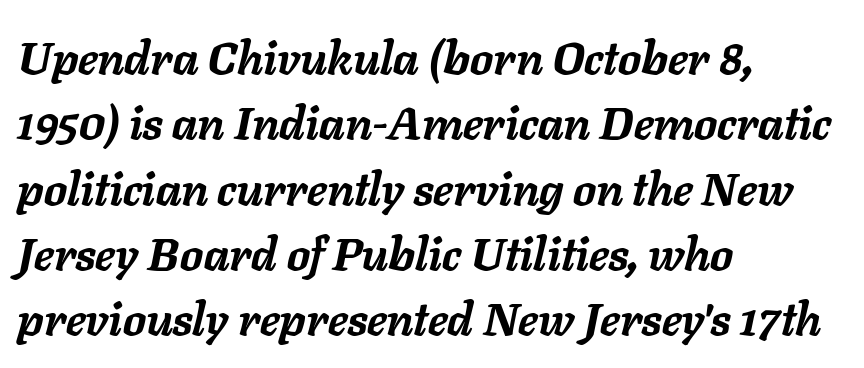
No word sits above an underline. The line-height multiplier appears to be the usual default. This is heavy type, rendered in bold. Is this a fixed-width face? No — the glyphs have proportional, varying widths.
